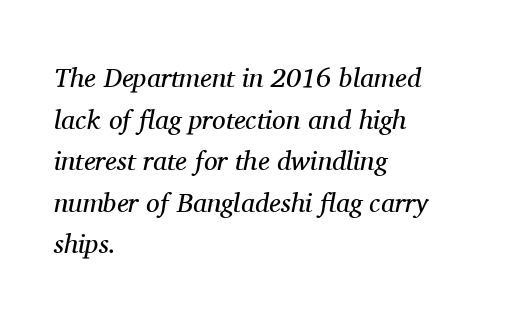
{"italic": "yes", "lean": "right", "slant_degrees": 11, "bold": "no", "underline": "no", "align": "left", "line_spacing": "normal", "line_spacing_ratio": 1.54, "letter_spacing": "normal", "letter_spacing_em": 0.0, "glyph_px": 27}
